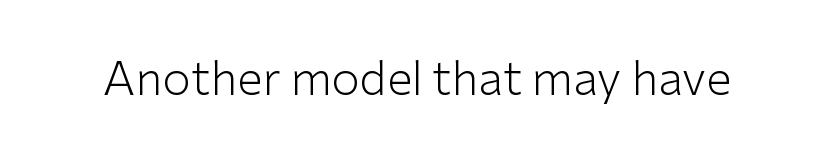
The letters advance in unequal steps, a hallmark of proportional type. Weight: regular or lighter. To sum up the face: it is a sans, with no serifs. Honestly, the letter spacing is just normal — you wouldn't notice it.
